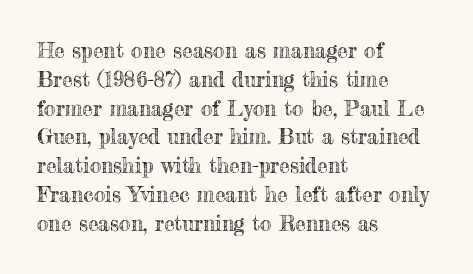
The image shows 21 px text type, upright; set left-aligned, normal line spacing (1.37x), normal letter spacing, not underlined.
